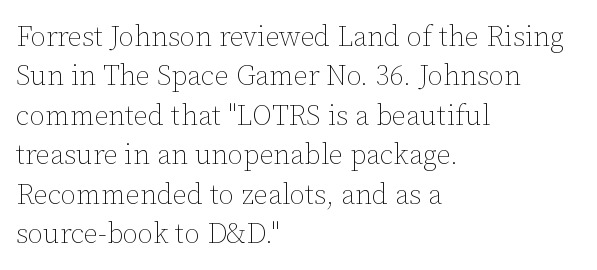
Q: Is the text bold? A: No.
Q: Is the text italic (slanted)? A: No, it is upright.
Q: Is the text underlined? A: No.
Q: How is the paragraph aligned? A: Left-aligned.
Q: Is the spacing between letters normal or unusually wide? A: Normal.
Q: Is the spacing between lines tight, normal or loose? A: Normal.
Q: Width (condensed, normal, or wide)? A: Normal.
Q: Stroke contrast? A: Low.
Q: x-height? A: Medium.
Q: Monospaced? A: No.
